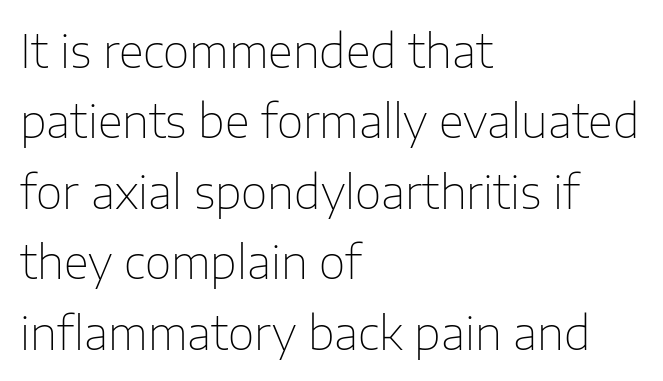
{"serif": "no", "italic": "no", "bold": "no", "weight": "thin", "width": "normal", "stroke_contrast": "low", "x_height": "medium", "monospaced": "no", "underline": "no", "align": "left", "line_spacing": "normal", "line_spacing_ratio": 1.53, "letter_spacing": "normal", "letter_spacing_em": 0.0, "glyph_px": 46}
